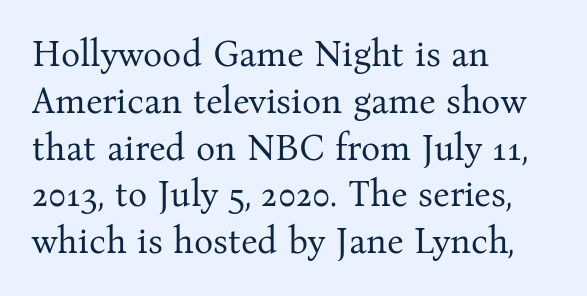
{"serif": "yes", "italic": "no", "bold": "no", "weight": "regular", "width": "normal", "stroke_contrast": "medium", "x_height": "medium", "monospaced": "no", "underline": "no", "align": "left", "line_spacing": "normal", "line_spacing_ratio": 1.3, "letter_spacing": "normal", "letter_spacing_em": 0.0, "glyph_px": 36}
